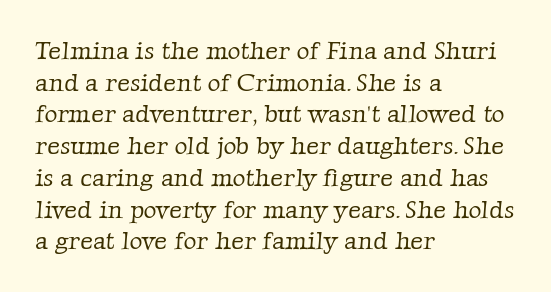
{"bold": "no", "underline": "no", "align": "left", "line_spacing": "normal", "line_spacing_ratio": 1.27, "letter_spacing": "normal", "letter_spacing_em": 0.0, "glyph_px": 25}
